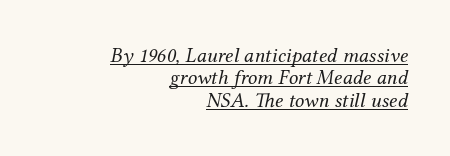
Q: Is the text bold? A: No.
Q: Is the text italic (slanted)? A: Yes, it leans right by about 12 degrees.
Q: Is the text underlined? A: Yes.
Q: How is the paragraph aligned? A: Right-aligned.
Q: Is the spacing between letters normal or unusually wide? A: Normal.
Q: Is the spacing between lines tight, normal or loose? A: Tight.
